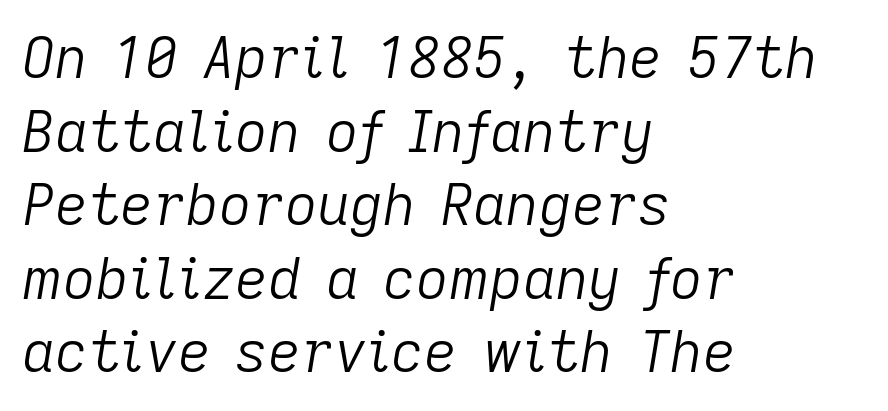
Think standard paragraph weight, or any step lighter than that. Characters are canted at an angle relative to the baseline's perpendicular. Underline: absent. Students, observe: this is what conventionally led text looks like. Do the characters align in a grid? No, the font is proportional.
